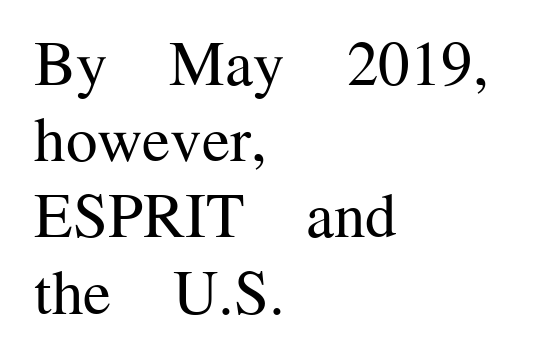
{"serif": "yes", "italic": "no", "bold": "no", "weight": "regular", "width": "normal", "stroke_contrast": "medium", "x_height": "medium", "monospaced": "no", "underline": "no", "align": "left", "line_spacing_ratio": 1.21, "letter_spacing": "normal", "letter_spacing_em": 0.0, "glyph_px": 63}
